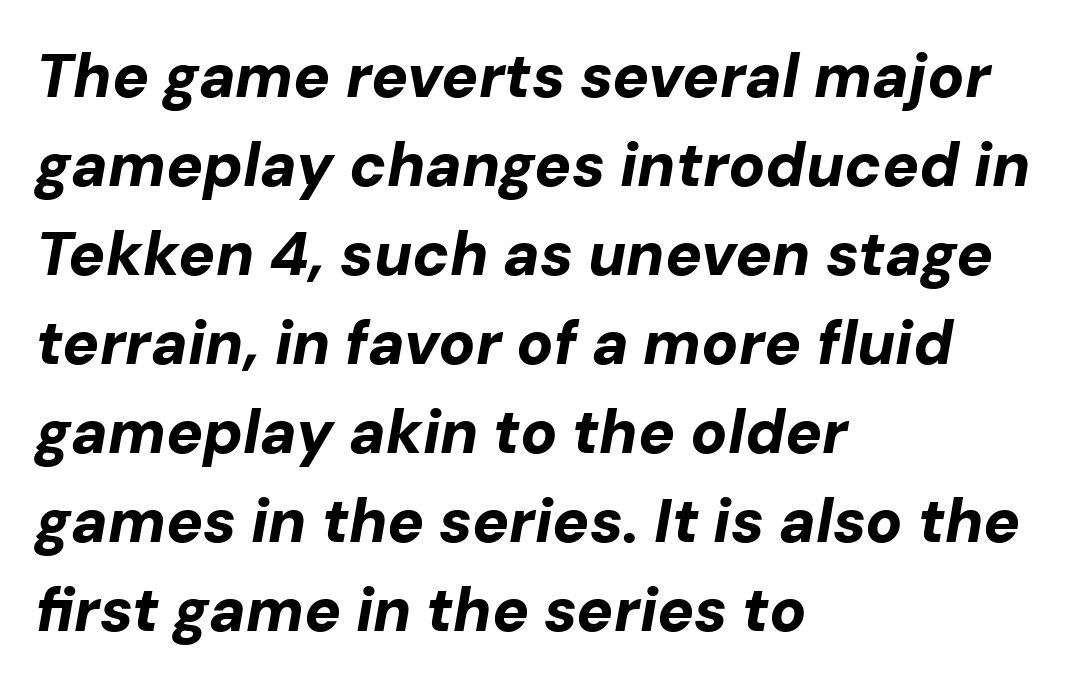
Q: Is the text bold? A: Yes.
Q: Is the text italic (slanted)? A: Yes, it leans right by about 10 degrees.
Q: Is the text underlined? A: No.
Q: How is the paragraph aligned? A: Left-aligned.
Q: Is the spacing between letters normal or unusually wide? A: Normal.
Q: Is the spacing between lines tight, normal or loose? A: Normal.
Q: Width (condensed, normal, or wide)? A: Normal.
Q: Stroke contrast? A: Low.
Q: x-height? A: Medium.
Q: Monospaced? A: No.
